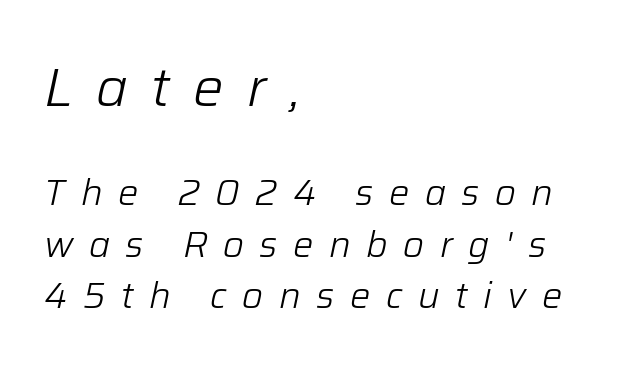
{"italic": "yes", "lean": "right", "slant_degrees": 12, "bold": "no", "weight": "light", "width": "normal", "stroke_contrast": "low", "x_height": "medium", "monospaced": "no", "underline": "no", "align": "left", "line_spacing": "normal", "line_spacing_ratio": 1.43, "letter_spacing": "wide", "letter_spacing_em": 0.43, "larger_block": "first", "size_ratio": 1.5, "glyph_px": 54}
